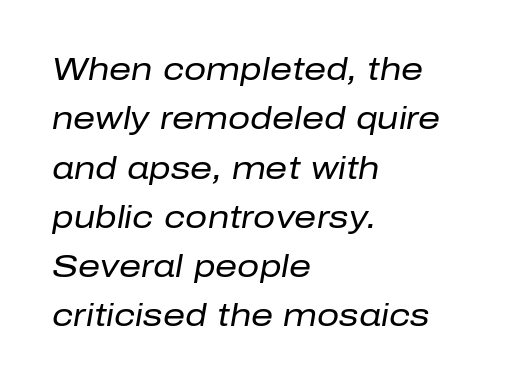
Q: Is the text bold? A: No.
Q: Is the text italic (slanted)? A: Yes, it leans right by about 10 degrees.
Q: Is the text underlined? A: No.
Q: How is the paragraph aligned? A: Left-aligned.
Q: Is the spacing between letters normal or unusually wide? A: Normal.
Q: Is the spacing between lines tight, normal or loose? A: Normal.
Q: Width (condensed, normal, or wide)? A: Normal.
Q: Stroke contrast? A: Low.
Q: x-height? A: Medium.
Q: Monospaced? A: No.
